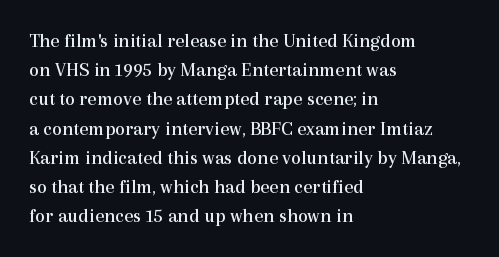
Q: Is the text bold? A: No.
Q: Is the text italic (slanted)? A: No, it is upright.
Q: Is the text underlined? A: No.
Q: How is the paragraph aligned? A: Left-aligned.
Q: Is the spacing between letters normal or unusually wide? A: Normal.
Q: Is the spacing between lines tight, normal or loose? A: Normal.
